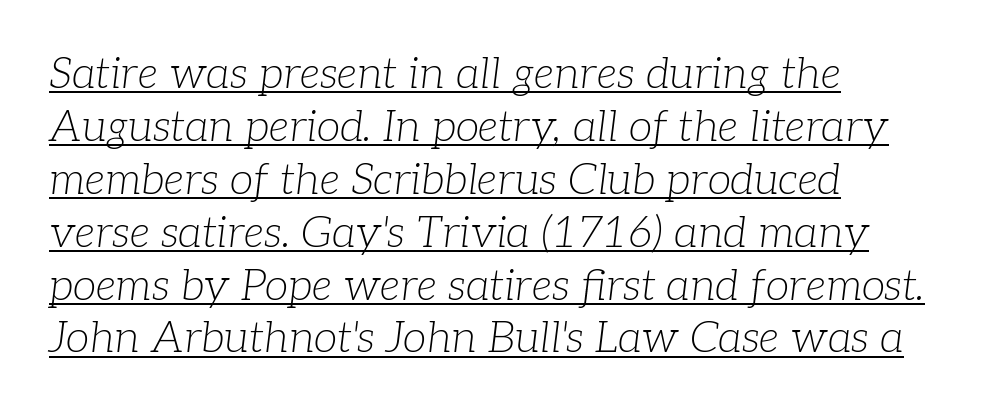
Q: Is the text bold? A: No.
Q: Is the text italic (slanted)? A: Yes, it leans right by about 7 degrees.
Q: Is the typeface a serif or a sans-serif typeface? A: Serif.
Q: Is the text underlined? A: Yes.
Q: How is the paragraph aligned? A: Left-aligned.
Q: Is the spacing between letters normal or unusually wide? A: Normal.
Q: Width (condensed, normal, or wide)? A: Normal.
Q: Stroke contrast? A: Low.
Q: x-height? A: Medium.
Q: Monospaced? A: No.
